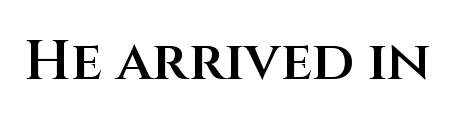
Q: Is the text bold? A: Semi-bold.
Q: Is the text italic (slanted)? A: No, it is upright.
Q: Is the typeface a serif or a sans-serif typeface? A: Sans-serif.
Q: Is the text underlined? A: No.
Q: Is the spacing between letters normal or unusually wide? A: Normal.
Q: Width (condensed, normal, or wide)? A: Normal.
Q: Stroke contrast? A: Medium.
Q: x-height? A: Large.
Q: Monospaced? A: No.
